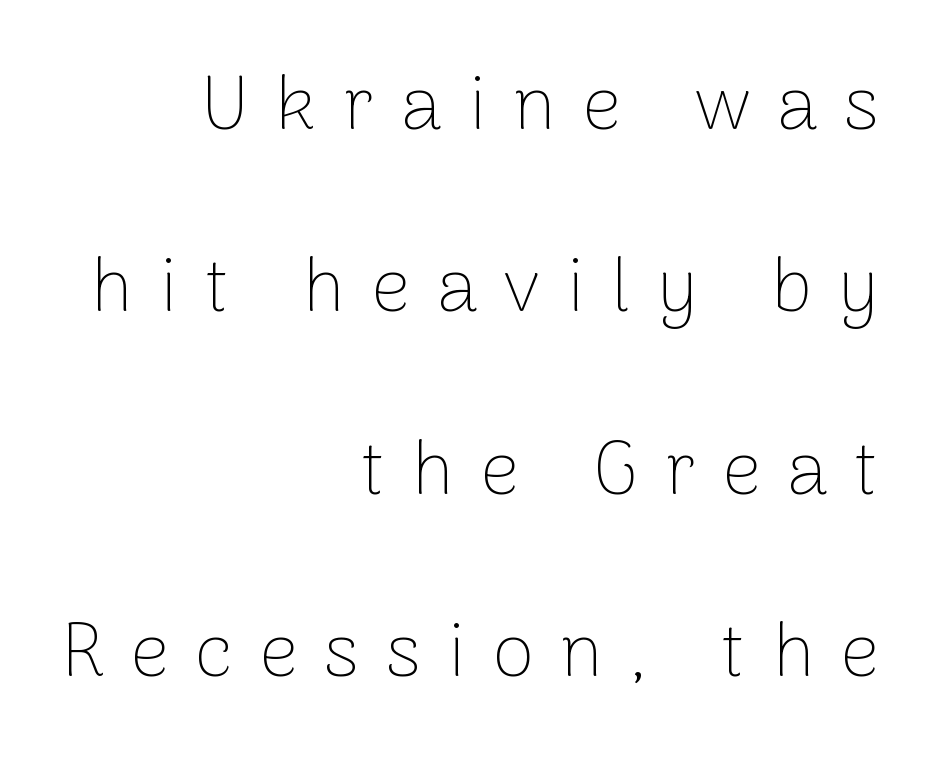
Q: Is the text bold? A: No.
Q: Is the text italic (slanted)? A: No, it is upright.
Q: Is the typeface a serif or a sans-serif typeface? A: Sans-serif.
Q: Is the text underlined? A: No.
Q: How is the paragraph aligned? A: Right-aligned.
Q: Is the spacing between letters normal or unusually wide? A: Unusually wide.
Q: Is the spacing between lines tight, normal or loose? A: Loose.
Q: Width (condensed, normal, or wide)? A: Normal.
Q: Stroke contrast? A: Low.
Q: x-height? A: Medium.
Q: Monospaced? A: No.
